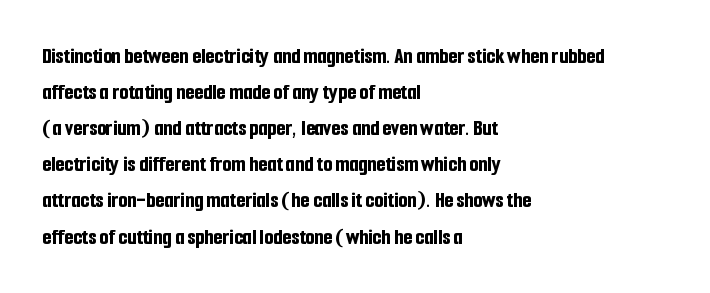
Notice how descenders clear the ascenders below comfortably — that's standard leading. The sample has been set heavy, in full bold. Italic? Not at all — the glyphs are vertical. A bare baseline throughout the passage. The rag falls on the right side of this text block. Inter-character spacing is left at the font's built-in metrics.
